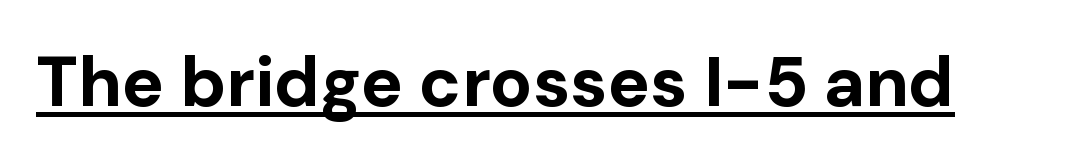
The rendering keeps characters at their native spacing. The rendered words wear a rule along their underside. Look at the bottom of the vertical strokes: they stop flat, with no serifs. Strong, thick strokes mark this as bold type. Do the characters align in a grid? No, the font is proportional.
